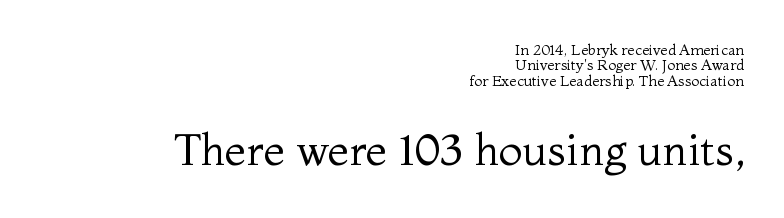
Q: Is the text bold? A: No.
Q: Is the text italic (slanted)? A: No, it is upright.
Q: Is the typeface a serif or a sans-serif typeface? A: Serif.
Q: Is the text underlined? A: No.
Q: How is the paragraph aligned? A: Right-aligned.
Q: Is the spacing between letters normal or unusually wide? A: Normal.
Q: Is the spacing between lines tight, normal or loose? A: Tight.
Q: Which block of text is set in a larger size, the first (top) or the second (bottom)? A: The second (bottom) one.
Q: Width (condensed, normal, or wide)? A: Normal.
Q: Stroke contrast? A: Medium.
Q: x-height? A: Medium.
Q: Monospaced? A: No.
